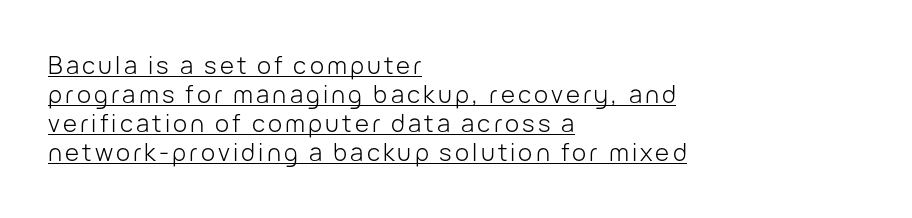
The image shows 24 px text type, upright; set left-aligned, line spacing 1.21x, underlined.
